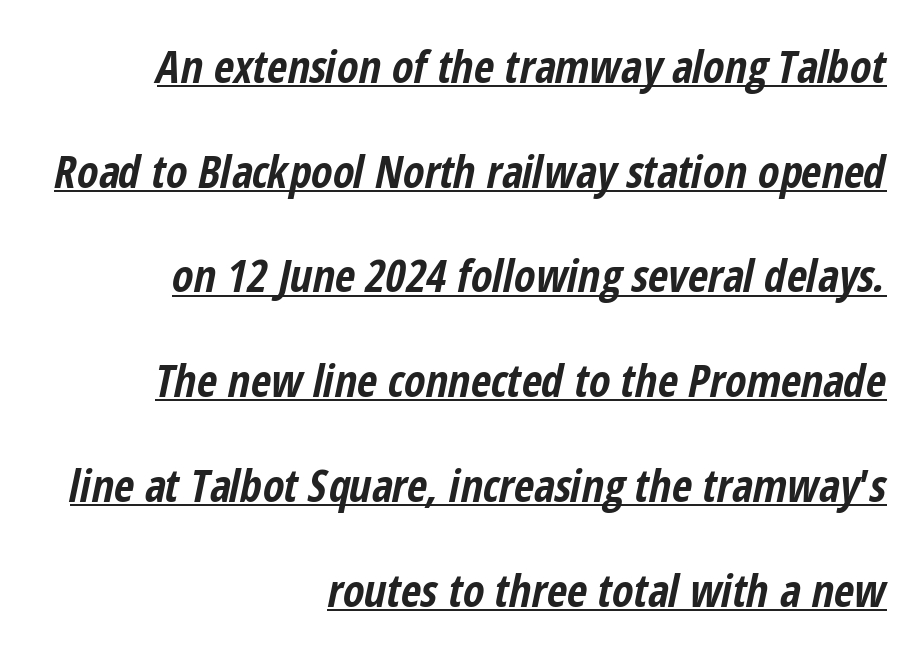
The image shows 44 px bold, condensed type, italic (leaning right); set right-aligned, loose line spacing (2.38x), normal letter spacing, underlined; low stroke contrast and a medium x-height.
